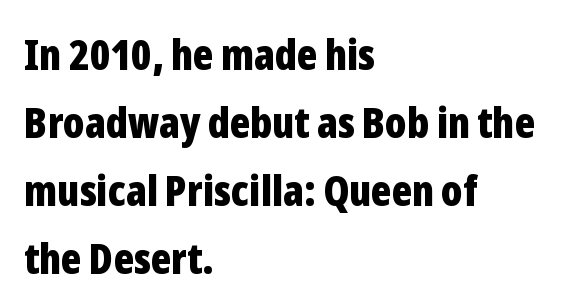
Glyph-to-glyph distance matches everyday printed text. Look at the bottom of the vertical strokes: they stop flat, with no serifs. What's the leading like? Ordinary, nothing unusual. Check under the words: just untouched page.
